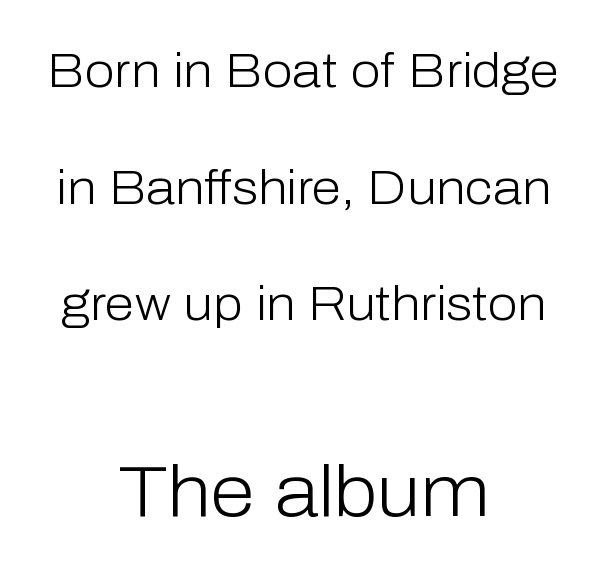
The letters carry no serifs — their stems end cleanly without finishing strokes. Spacing verdict: proportional, widths tailored to each character. This rendering uses center alignment, leaving both contours irregular but symmetric. Quick note: interline space is abundant. The font is comparable to plain body text, perhaps lighter. Size contrast runs from small at the top to large at the bottom.
